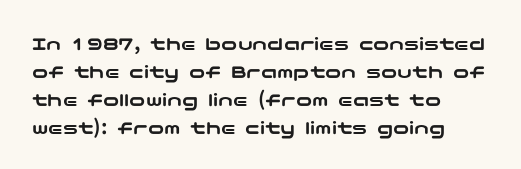
{"italic": "no", "underline": "no", "align": "left", "line_spacing": "normal", "line_spacing_ratio": 1.4, "letter_spacing": "normal", "letter_spacing_em": 0.0, "glyph_px": 20}
